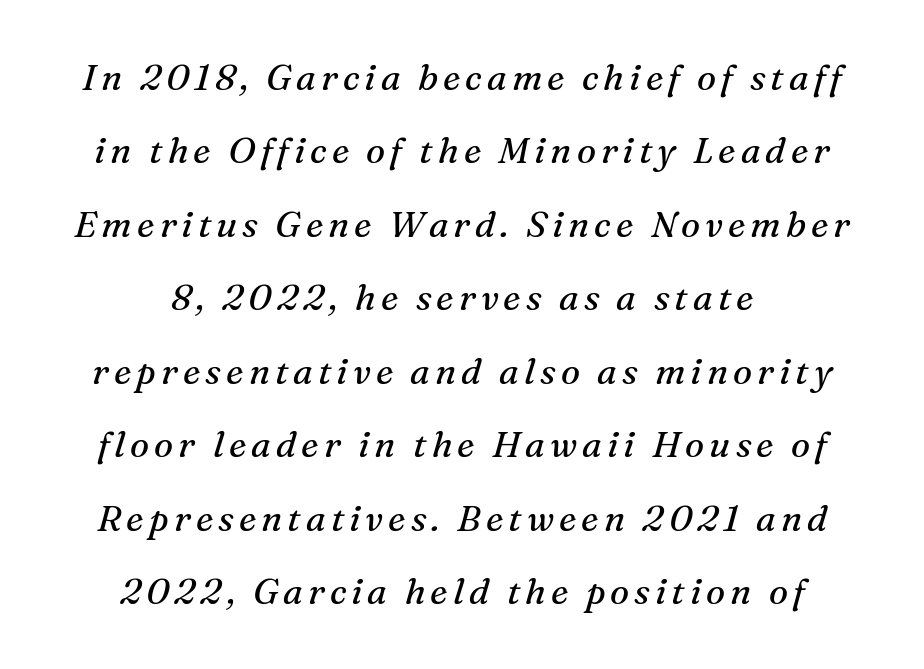
Q: Is the text bold? A: No.
Q: Is the text italic (slanted)? A: Yes, it leans right by about 16 degrees.
Q: Is the typeface a serif or a sans-serif typeface? A: Serif.
Q: Is the text underlined? A: No.
Q: How is the paragraph aligned? A: Centered.
Q: Is the spacing between lines tight, normal or loose? A: Loose.
Q: Width (condensed, normal, or wide)? A: Normal.
Q: Stroke contrast? A: Medium.
Q: x-height? A: Medium.
Q: Monospaced? A: No.
